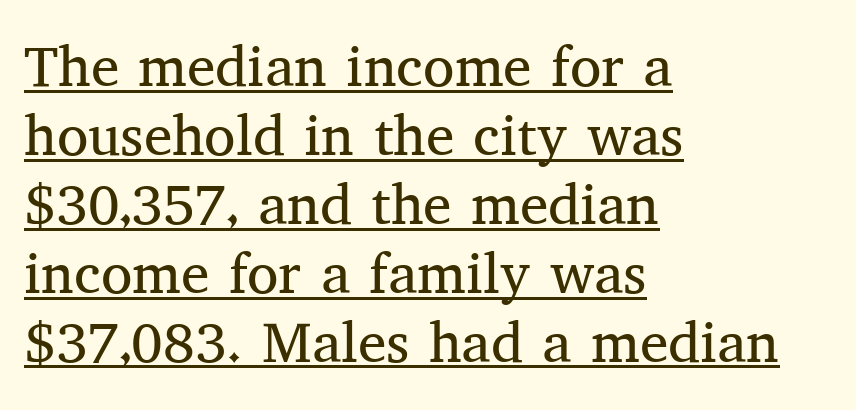
The rendering uses natural spacing where letterforms have individual widths. A rule runs beneath these lines of type. Spacing between characters is what you'd get straight out of the box. It's the straight-up-and-down kind of type. These glyphs show unthickened strokes, regular width or finer. The rag falls on the right side of this text block.
